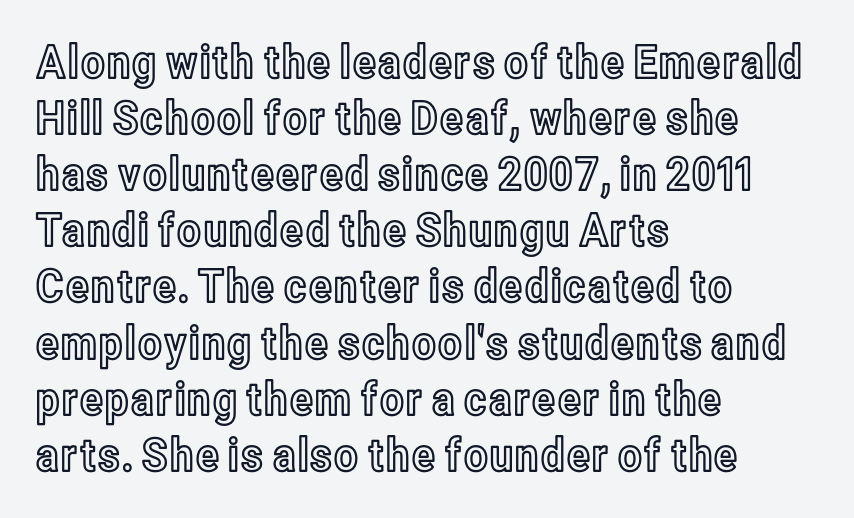
Upright lettering throughout. Each row of text sits above clean, open space. Here the designer chose a conventional face with non-uniform glyph widths. Honestly, the letter spacing is just normal — you wouldn't notice it. Layout note: lines flush left.
